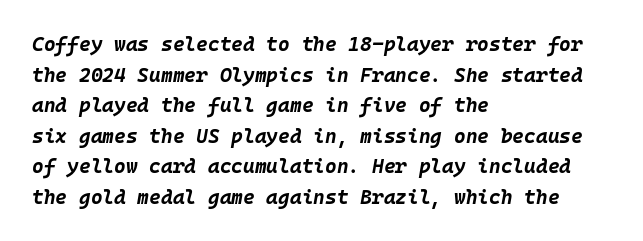
The passage shown stacks its lines at a standard gap. The type is set solid horizontally, with unmodified tracking. Which margin do the lines hug? The left one — the right edge is uneven. Students, this is bold: see how much ink each stroke carries. The gap between lines stays unmarked.
